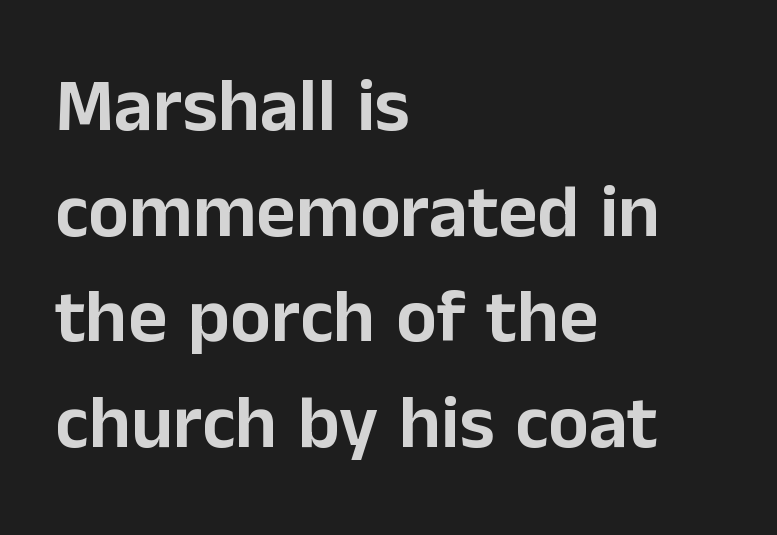
Q: Is the text italic (slanted)? A: No, it is upright.
Q: Is the typeface a serif or a sans-serif typeface? A: Sans-serif.
Q: Is the text underlined? A: No.
Q: How is the paragraph aligned? A: Left-aligned.
Q: Is the spacing between letters normal or unusually wide? A: Normal.
Q: Is the spacing between lines tight, normal or loose? A: Normal.
Q: Width (condensed, normal, or wide)? A: Normal.
Q: Stroke contrast? A: Low.
Q: x-height? A: Medium.
Q: Monospaced? A: No.
